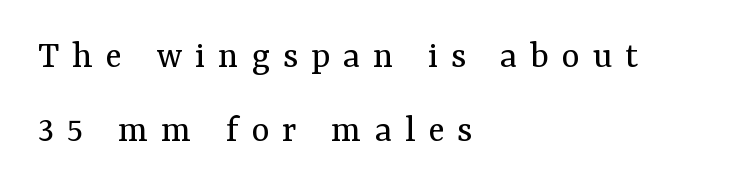
{"serif": "yes", "italic": "no", "bold": "no", "weight": "regular", "width": "normal", "stroke_contrast": "medium", "x_height": "medium", "monospaced": "no", "underline": "no", "align": "left", "line_spacing": "loose", "line_spacing_ratio": 1.9, "letter_spacing": "wide", "letter_spacing_em": 0.33, "glyph_px": 39}
